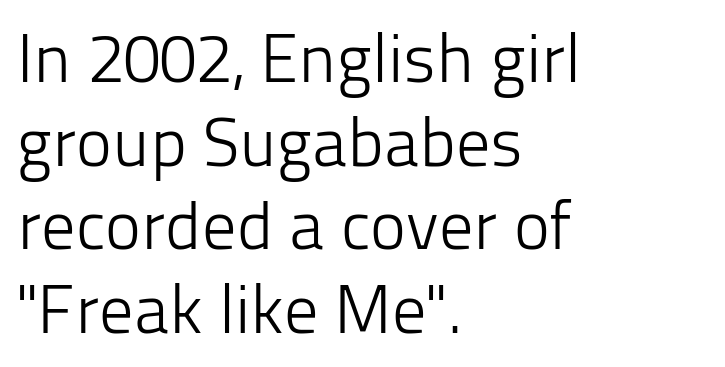
Q: Is the text bold? A: No.
Q: Is the text italic (slanted)? A: No, it is upright.
Q: Is the typeface a serif or a sans-serif typeface? A: Sans-serif.
Q: Is the text underlined? A: No.
Q: How is the paragraph aligned? A: Left-aligned.
Q: Is the spacing between letters normal or unusually wide? A: Normal.
Q: Width (condensed, normal, or wide)? A: Normal.
Q: Stroke contrast? A: Low.
Q: x-height? A: Medium.
Q: Monospaced? A: No.
